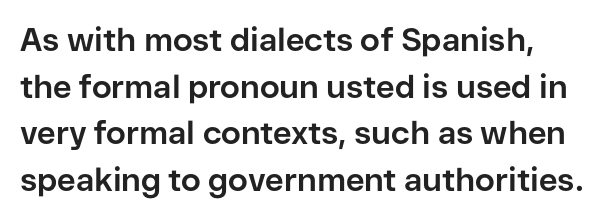
The image shows 32 px bold sans-serif type, upright; set left-aligned, normal line spacing (1.46x), normal letter spacing, not underlined; low stroke contrast and a medium x-height.
